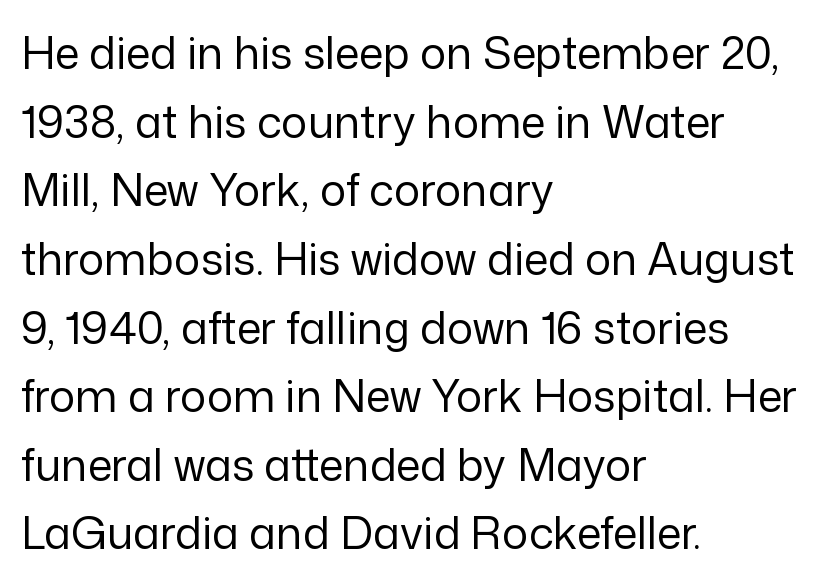
The image shows 44 px regular-weight sans-serif type, upright; set left-aligned, normal line spacing (1.56x), normal letter spacing, not underlined; low stroke contrast and a medium x-height.
